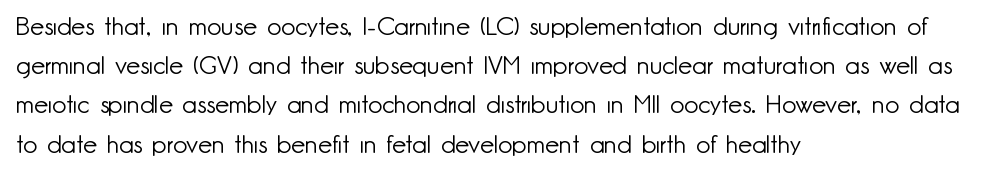
The image shows 25 px text type, upright; set left-aligned, normal line spacing (1.57x), normal letter spacing, not underlined.
